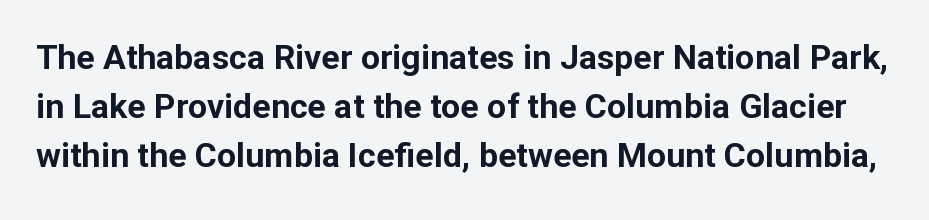
The image shows 34 px bold sans-serif type, upright; set normal line spacing (1.44x), normal letter spacing, not underlined; low stroke contrast and a medium x-height.
